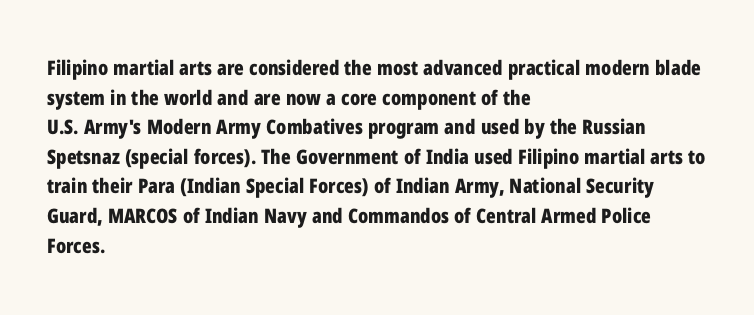
{"italic": "no", "bold": "yes", "underline": "no", "align": "left", "line_spacing": "normal", "line_spacing_ratio": 1.48, "letter_spacing": "normal", "letter_spacing_em": 0.0, "glyph_px": 20}
